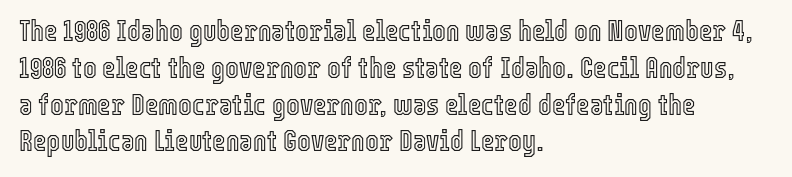
Q: Is the text italic (slanted)? A: No, it is upright.
Q: Is the text underlined? A: No.
Q: How is the paragraph aligned? A: Left-aligned.
Q: Is the spacing between letters normal or unusually wide? A: Normal.
Q: Is the spacing between lines tight, normal or loose? A: Normal.
Q: Width (condensed, normal, or wide)? A: Condensed.
Q: x-height? A: Medium.
Q: Monospaced? A: No.
